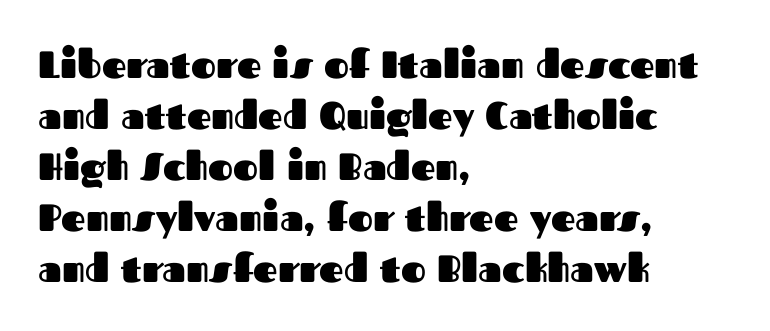
{"serif": "no", "italic": "no", "bold": "yes", "weight": "heavy", "width": "normal", "stroke_contrast": "medium", "x_height": "medium", "monospaced": "no", "underline": "no", "align": "left", "line_spacing": "normal", "line_spacing_ratio": 1.34, "letter_spacing": "normal", "letter_spacing_em": 0.0, "glyph_px": 38}
